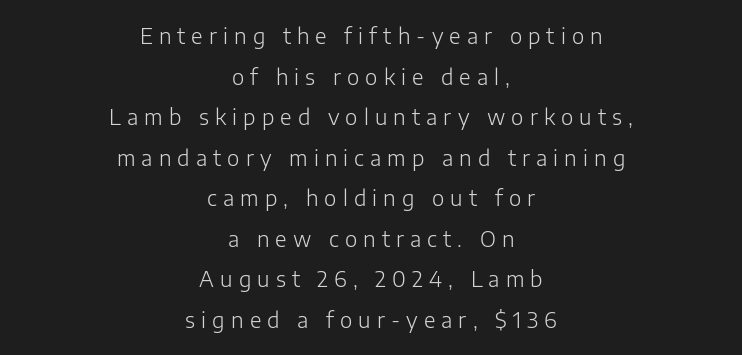
No extra ink here — the face is not bold. Each row of text sits above clean, open space. Loosely led — the rows are spread out. Casual observation: everything's sitting right in the middle.
